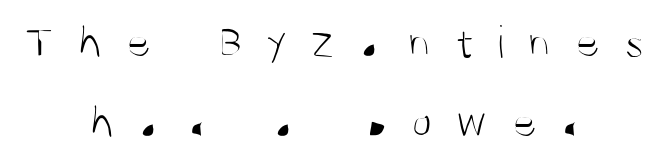
The image shows 47 px light, condensed sans-serif type, upright; set centered, line spacing 1.71x, unusually wide letter spacing (+0.49 em), not underlined; medium stroke contrast and a large x-height.
